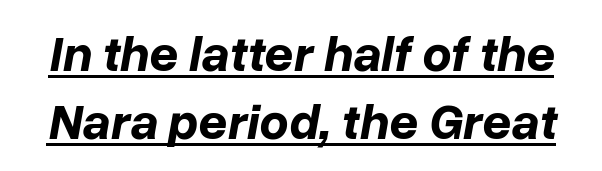
{"italic": "yes", "lean": "right", "slant_degrees": 10, "bold": "yes", "weight": "bold", "width": "normal", "stroke_contrast": "low", "x_height": "medium", "monospaced": "no", "underline": "yes", "line_spacing": "normal", "line_spacing_ratio": 1.33, "letter_spacing": "normal", "letter_spacing_em": 0.0, "glyph_px": 51}
